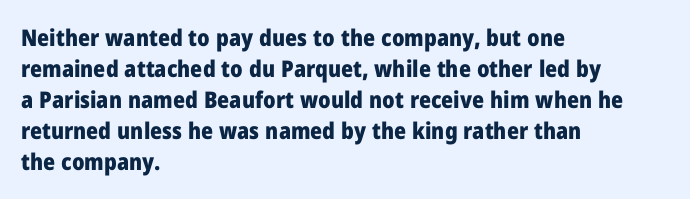
Q: Is the text bold? A: Yes.
Q: Is the text italic (slanted)? A: No, it is upright.
Q: Is the text underlined? A: No.
Q: How is the paragraph aligned? A: Left-aligned.
Q: Is the spacing between letters normal or unusually wide? A: Normal.
Q: Is the spacing between lines tight, normal or loose? A: Normal.
